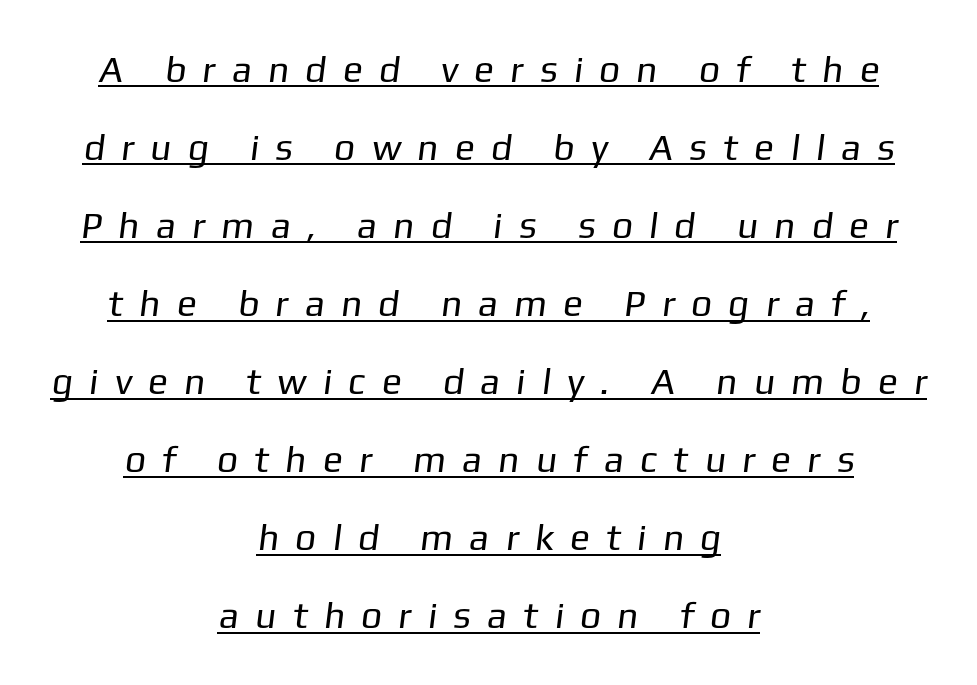
Q: Is the text bold? A: No.
Q: Is the typeface a serif or a sans-serif typeface? A: Sans-serif.
Q: Is the text underlined? A: Yes.
Q: How is the paragraph aligned? A: Centered.
Q: Is the spacing between letters normal or unusually wide? A: Unusually wide.
Q: Is the spacing between lines tight, normal or loose? A: Loose.
Q: Width (condensed, normal, or wide)? A: Normal.
Q: Stroke contrast? A: Low.
Q: x-height? A: Medium.
Q: Monospaced? A: No.
